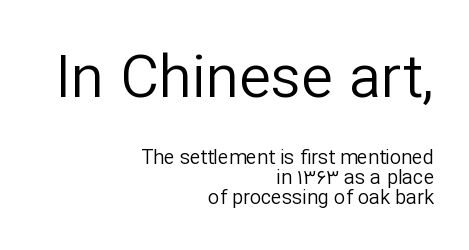
The type sits square on the baseline with zero lean. These lines are set flush right with a ragged left edge. The strip under each line holds only bare page. This is not heavy type; no bold has been used. A typesetter would label this face a sans. This sample trades vertical openness for compactness between lines.
